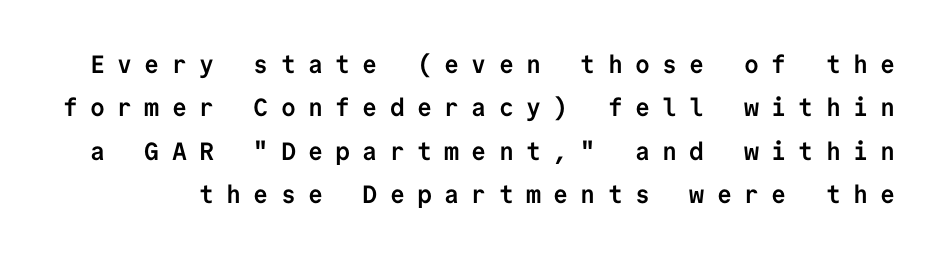
{"italic": "no", "bold": "yes", "underline": "no", "line_spacing_ratio": 1.74, "letter_spacing": "wide", "letter_spacing_em": 0.49, "glyph_px": 25}
